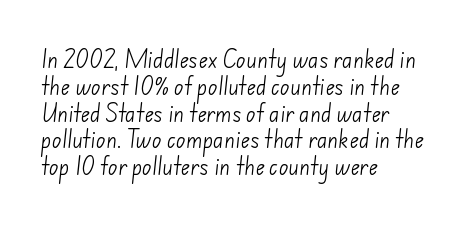
Q: Is the text bold? A: No.
Q: Is the text underlined? A: No.
Q: How is the paragraph aligned? A: Left-aligned.
Q: Is the spacing between letters normal or unusually wide? A: Normal.
Q: Is the spacing between lines tight, normal or loose? A: Normal.
